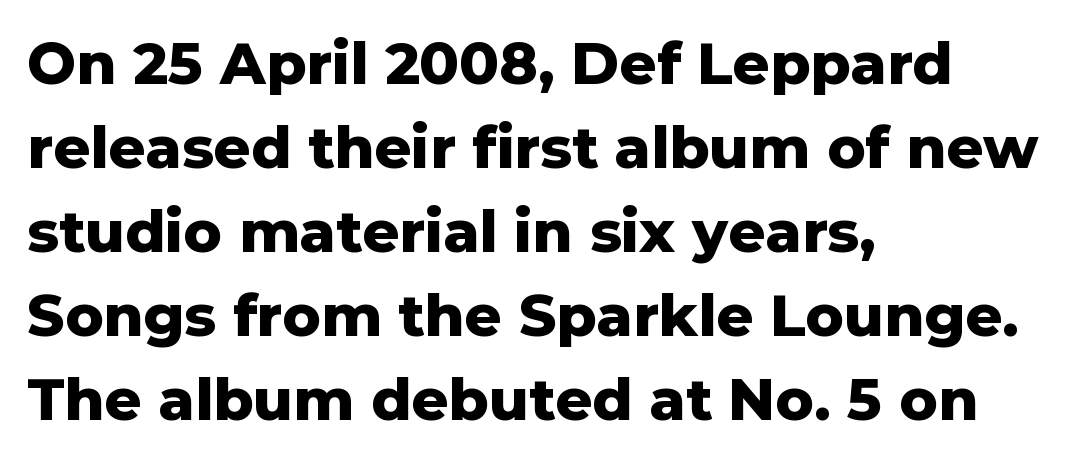
Q: Is the text bold? A: Yes.
Q: Is the text italic (slanted)? A: No, it is upright.
Q: Is the typeface a serif or a sans-serif typeface? A: Sans-serif.
Q: Is the text underlined? A: No.
Q: How is the paragraph aligned? A: Left-aligned.
Q: Is the spacing between letters normal or unusually wide? A: Normal.
Q: Is the spacing between lines tight, normal or loose? A: Normal.
Q: Width (condensed, normal, or wide)? A: Normal.
Q: Stroke contrast? A: Low.
Q: x-height? A: Medium.
Q: Monospaced? A: No.
